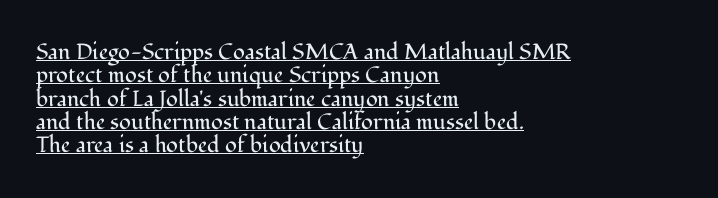
{"italic": "no", "bold": "no", "underline": "yes", "align": "left", "line_spacing": "tight", "line_spacing_ratio": 1.06, "letter_spacing": "normal", "letter_spacing_em": 0.0, "glyph_px": 22}
